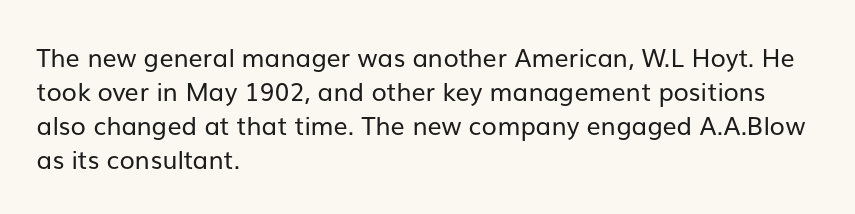
The image shows 25 px text type, upright; set left-aligned, normal line spacing (1.36x), normal letter spacing, not underlined.
